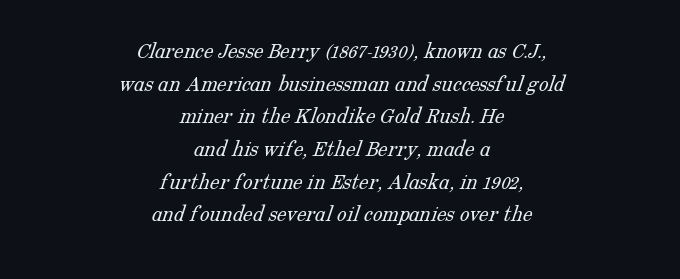
{"bold": "no", "underline": "no", "align": "center", "line_spacing": "normal", "line_spacing_ratio": 1.36, "letter_spacing": "normal", "letter_spacing_em": 0.0, "glyph_px": 24}
